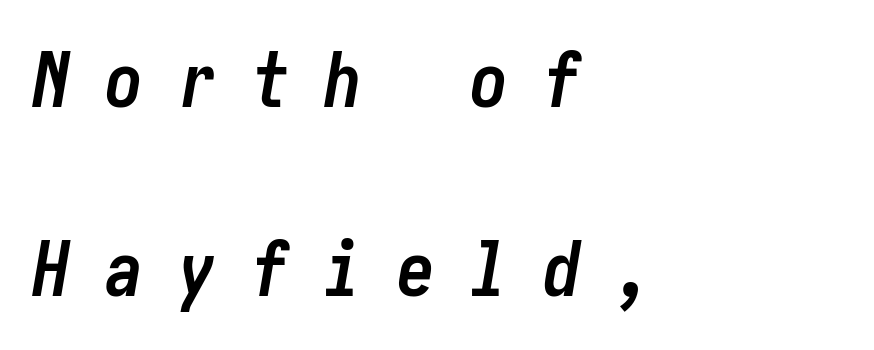
Q: Is the text bold? A: Yes.
Q: Is the text italic (slanted)? A: Yes, it leans right by about 10 degrees.
Q: Is the text underlined? A: No.
Q: How is the paragraph aligned? A: Left-aligned.
Q: Is the spacing between letters normal or unusually wide? A: Unusually wide.
Q: Is the spacing between lines tight, normal or loose? A: Loose.
Q: Width (condensed, normal, or wide)? A: Condensed.
Q: Stroke contrast? A: Low.
Q: x-height? A: Medium.
